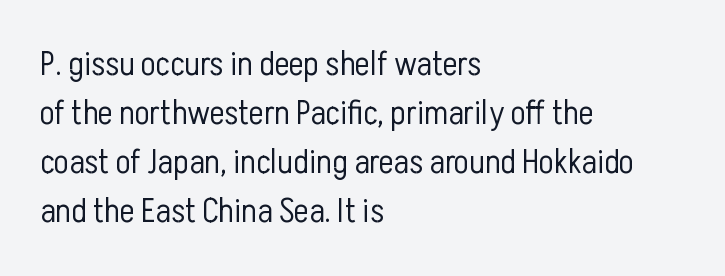
This sample is left-justified, so line endings fall wherever the words run out. A typesetter would call this leading conventional body-copy spacing. The font sits on the lighter half of the weight spectrum, regular included. Underlining? Definitely not there. Letterform terminals end flat and unadorned throughout the passage. Is this a fixed-width face? No — the glyphs have proportional, varying widths.
